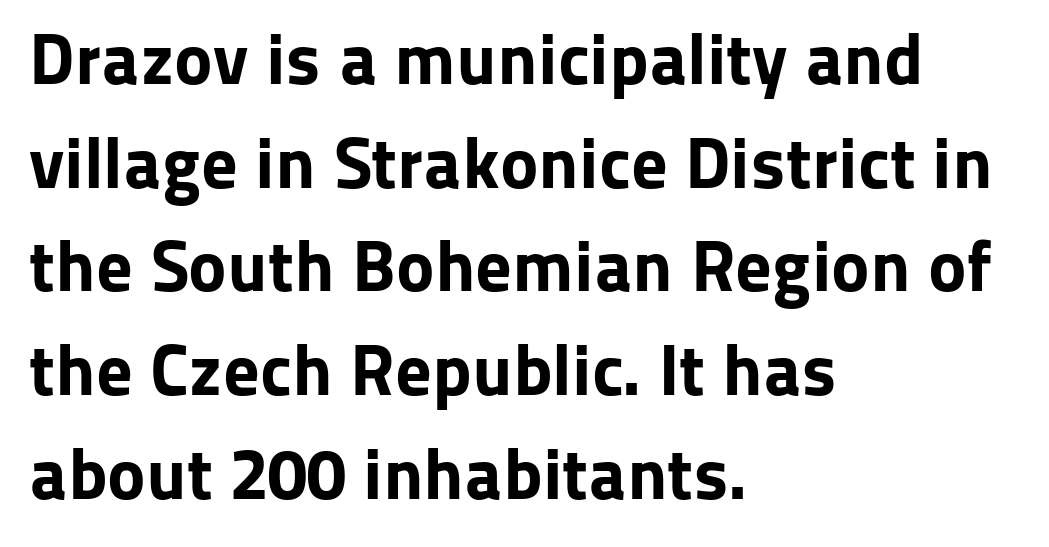
Q: Is the text bold? A: Yes.
Q: Is the text italic (slanted)? A: No, it is upright.
Q: Is the typeface a serif or a sans-serif typeface? A: Sans-serif.
Q: Is the text underlined? A: No.
Q: How is the paragraph aligned? A: Left-aligned.
Q: Is the spacing between letters normal or unusually wide? A: Normal.
Q: Is the spacing between lines tight, normal or loose? A: Normal.
Q: Width (condensed, normal, or wide)? A: Normal.
Q: Stroke contrast? A: Low.
Q: x-height? A: Medium.
Q: Monospaced? A: No.
